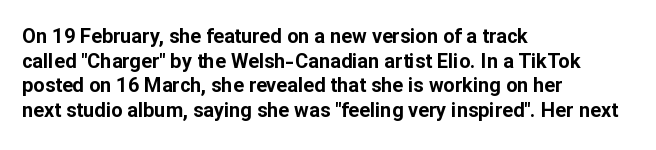
The foot of each line stays bare and open. The letters are bold, with thick, heavy strokes. The letters stand straight up with perfectly vertical stems. Compared with typical body copy, the letter spacing here is the same. These lines stack with their left ends in a neat column.
